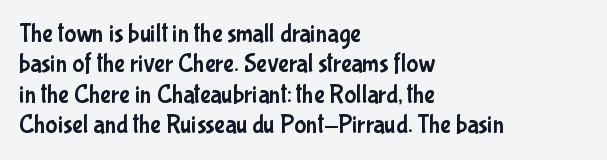
{"italic": "no", "underline": "no", "align": "left", "line_spacing_ratio": 1.22, "letter_spacing": "normal", "letter_spacing_em": 0.0, "glyph_px": 25}
